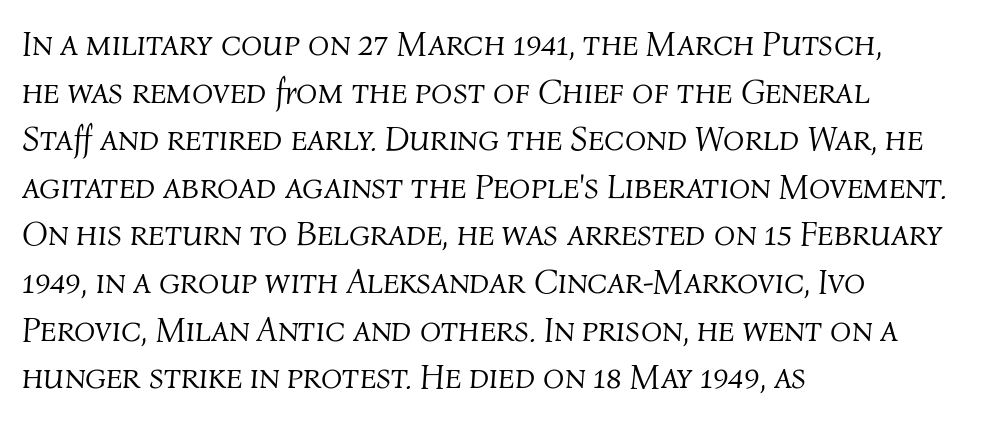
Q: Is the text bold? A: No.
Q: Is the text italic (slanted)? A: Yes, it leans right by about 4 degrees.
Q: Is the text underlined? A: No.
Q: How is the paragraph aligned? A: Left-aligned.
Q: Is the spacing between letters normal or unusually wide? A: Normal.
Q: Is the spacing between lines tight, normal or loose? A: Normal.
Q: Width (condensed, normal, or wide)? A: Normal.
Q: Stroke contrast? A: Medium.
Q: x-height? A: Medium.
Q: Monospaced? A: No.
